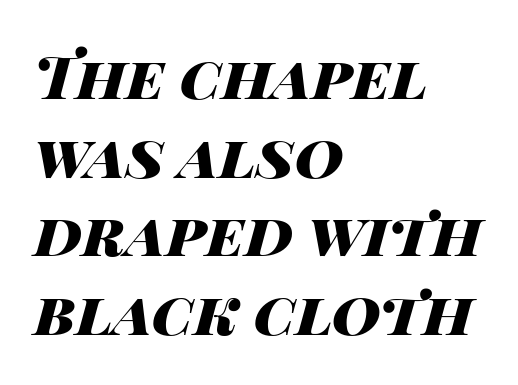
The image shows 60 px heavy, wide type, italic (leaning right); set left-aligned, normal line spacing (1.31x), normal letter spacing, not underlined; high stroke contrast and a large x-height.
